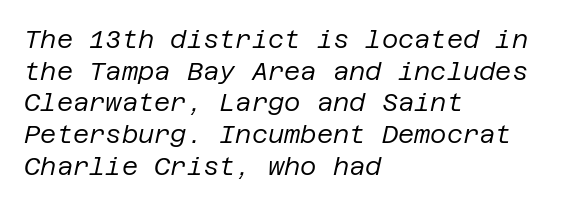
{"italic": "yes", "lean": "right", "slant_degrees": 12, "bold": "no", "underline": "no", "align": "left", "line_spacing": "normal", "line_spacing_ratio": 1.27, "letter_spacing": "normal", "letter_spacing_em": 0.0, "glyph_px": 25}
